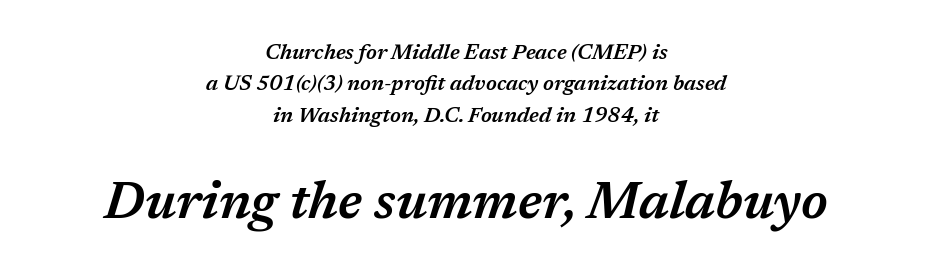
The image shows 52 px semibold type, italic (leaning right); set centered, normal line spacing (1.5x), normal letter spacing, not underlined; the second (bottom) block is 2.48x larger; medium stroke contrast and a medium x-height.
